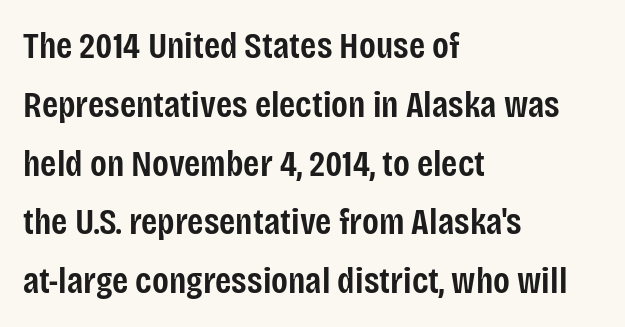
Honestly, the row spacing looks completely unremarkable. The font's upright variant was chosen for this text. The rendering shows plain stroke endings on the letterforms — a sans-serif design. Look at the stroke-to-counter ratio: somewhat heavy, a semibold. Look at the tracking — it's just the regular setting, nothing added. Is this a fixed-width face? No — the glyphs have proportional, varying widths.
